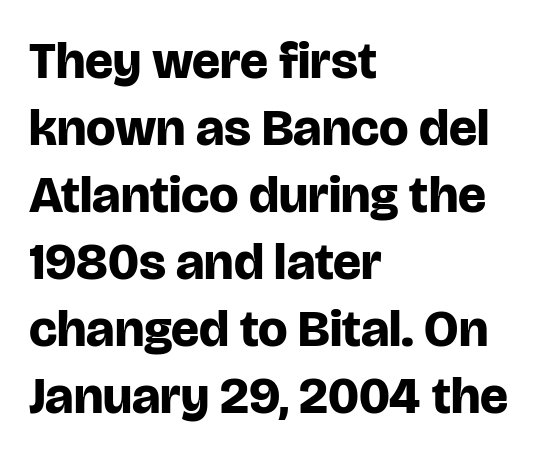
The image shows 52 px bold sans-serif type, upright; set left-aligned, normal line spacing (1.29x), normal letter spacing, not underlined; low stroke contrast and a large x-height.
